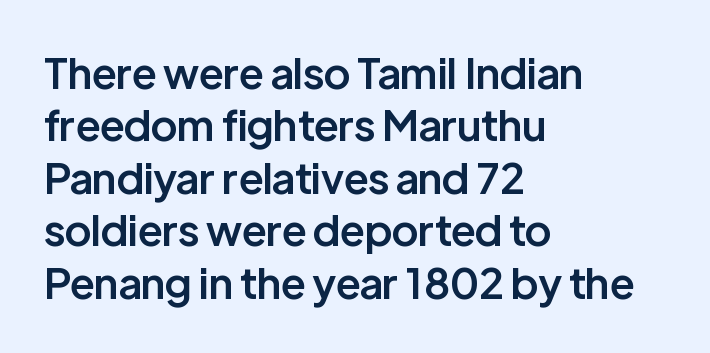
The image shows 42 px semibold sans-serif type, upright; set left-aligned, normal line spacing (1.25x), normal letter spacing, not underlined; low stroke contrast and a medium x-height.
